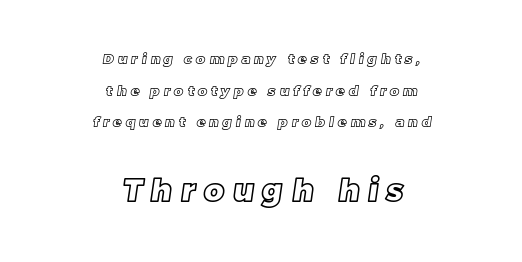
{"width": "normal", "x_height": "large", "monospaced": "no", "underline": "no", "align": "center", "line_spacing": "loose", "line_spacing_ratio": 2.26, "letter_spacing": "wide", "letter_spacing_em": 0.29, "larger_block": "second", "size_ratio": 2.21, "glyph_px": 31}
